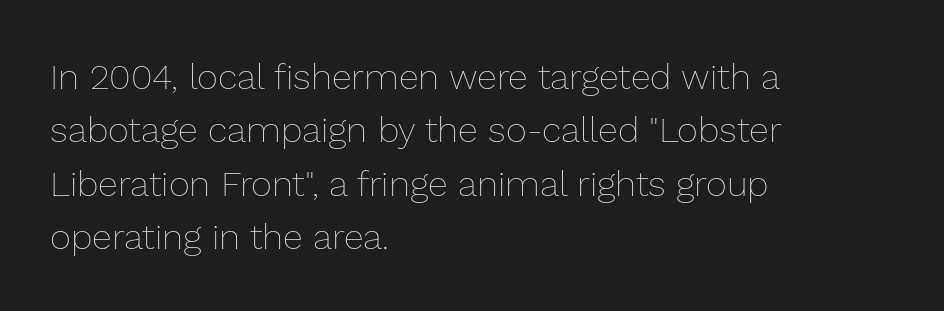
The image shows 36 px thin type, upright; set left-aligned, normal line spacing (1.48x), normal letter spacing, not underlined; low stroke contrast and a medium x-height.
